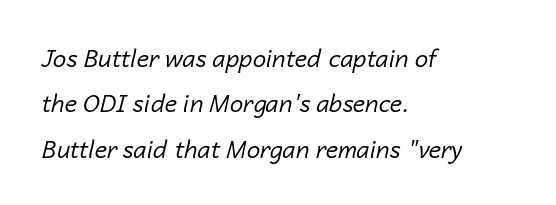
The image shows 24 px text type, italic (leaning right); set left-aligned, line spacing 1.89x, normal letter spacing, not underlined.
